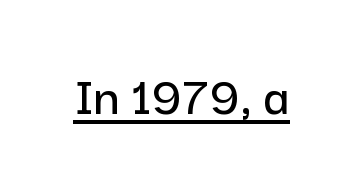
The image shows 56 px sans-serif type, upright; set normal letter spacing, underlined; low stroke contrast and a medium x-height.
